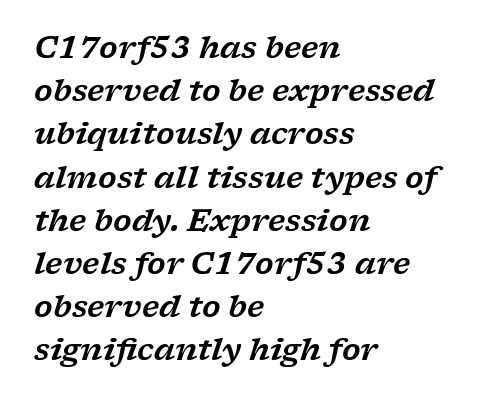
The passage is arranged the way most books set body copy — flush left. Type style note: has serifs. Slant detected: the letters are inclined. Each letter keeps its own natural width here, so spacing adapts to shape. There is no visible air inserted between adjacent glyphs. Each row of text sits above clean, open space.
